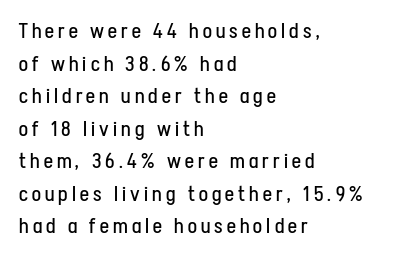
The image shows 21 px text type, upright; set left-aligned, normal line spacing (1.55x), unusually wide letter spacing (+0.2 em), not underlined.
